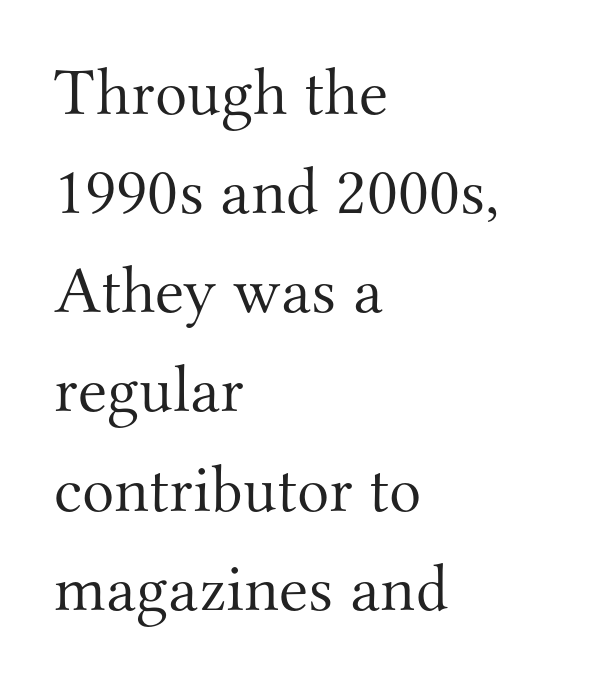
Q: Is the text bold? A: No.
Q: Is the text italic (slanted)? A: No, it is upright.
Q: Is the typeface a serif or a sans-serif typeface? A: Serif.
Q: Is the text underlined? A: No.
Q: How is the paragraph aligned? A: Left-aligned.
Q: Is the spacing between letters normal or unusually wide? A: Normal.
Q: Is the spacing between lines tight, normal or loose? A: Normal.
Q: Width (condensed, normal, or wide)? A: Normal.
Q: Stroke contrast? A: Medium.
Q: x-height? A: Small.
Q: Monospaced? A: No.
